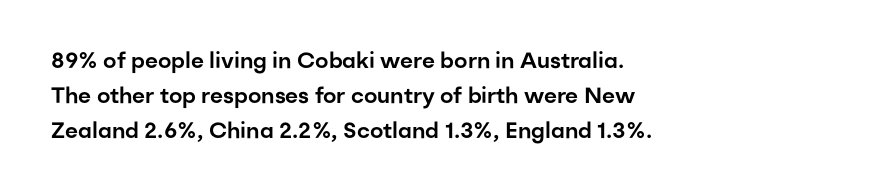
The vertical gap from one line to the next is medium. In terms of posture, this sample is upright. The ragged edge is on the right, which tells us the setting is flush left. Look at the tracking — it's just the regular setting, nothing added. Only glyphs here, with clear space below each row.
